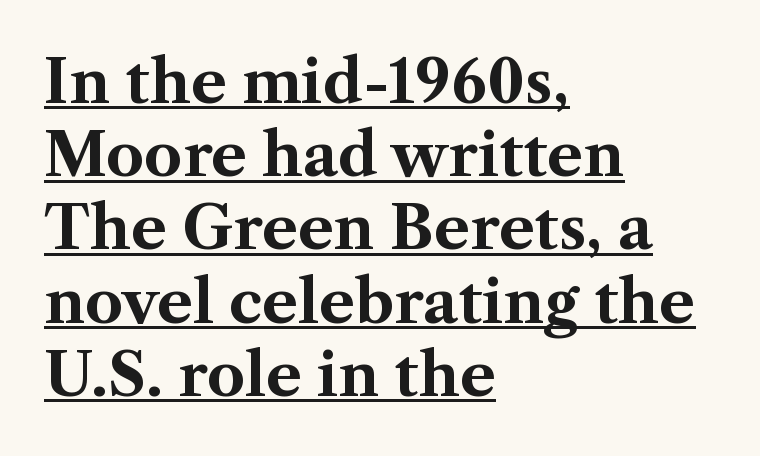
{"serif": "yes", "italic": "no", "bold": "yes", "weight": "bold", "width": "normal", "stroke_contrast": "medium", "x_height": "medium", "monospaced": "no", "underline": "yes", "align": "left", "line_spacing_ratio": 1.22, "letter_spacing": "normal", "letter_spacing_em": 0.0, "glyph_px": 60}
